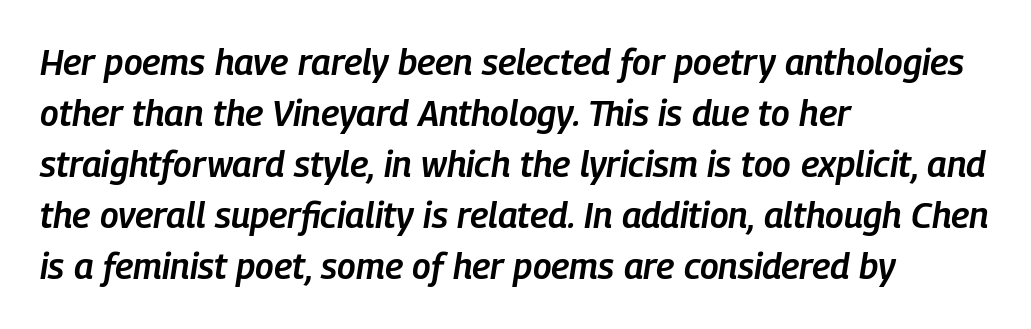
Q: Is the text bold? A: Semi-bold.
Q: Is the text italic (slanted)? A: Yes, it leans right by about 9 degrees.
Q: Is the text underlined? A: No.
Q: How is the paragraph aligned? A: Left-aligned.
Q: Is the spacing between letters normal or unusually wide? A: Normal.
Q: Is the spacing between lines tight, normal or loose? A: Normal.
Q: Width (condensed, normal, or wide)? A: Condensed.
Q: Stroke contrast? A: Low.
Q: x-height? A: Medium.
Q: Monospaced? A: No.
